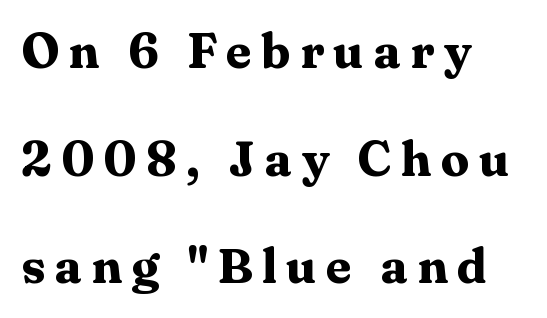
The image shows 48 px heavy, wide serif type, upright; set left-aligned, loose line spacing (2.24x), not underlined; medium stroke contrast and a medium x-height.
